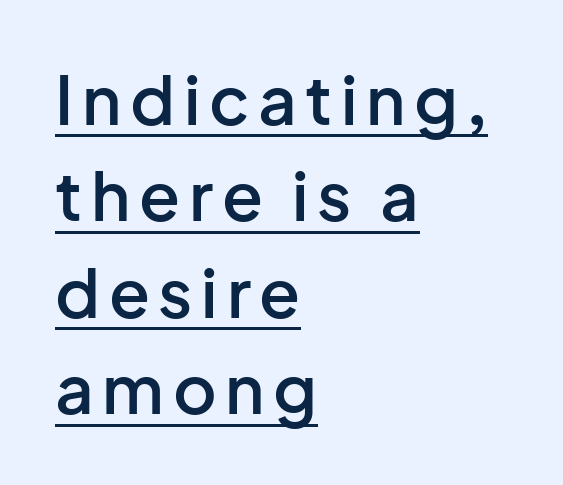
{"serif": "no", "italic": "no", "bold": "semi", "weight": "semibold", "width": "normal", "stroke_contrast": "low", "x_height": "medium", "monospaced": "no", "underline": "yes", "align": "left", "line_spacing": "normal", "line_spacing_ratio": 1.44, "glyph_px": 67}
